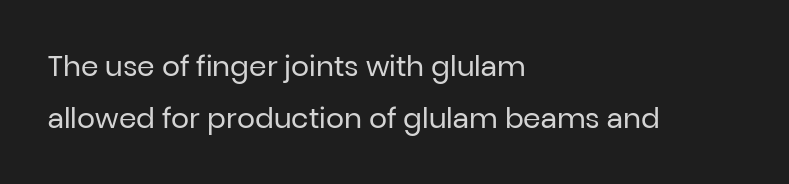
{"serif": "no", "italic": "no", "bold": "no", "weight": "regular", "width": "normal", "stroke_contrast": "low", "x_height": "medium", "monospaced": "no", "underline": "no", "align": "left", "line_spacing_ratio": 1.85, "letter_spacing": "normal", "letter_spacing_em": 0.0, "glyph_px": 28}
